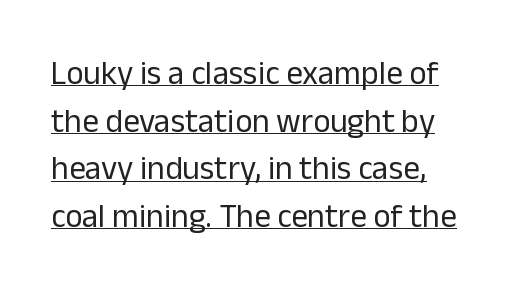
Q: Is the text bold? A: No.
Q: Is the text italic (slanted)? A: No, it is upright.
Q: Is the typeface a serif or a sans-serif typeface? A: Sans-serif.
Q: Is the text underlined? A: Yes.
Q: Is the spacing between letters normal or unusually wide? A: Normal.
Q: Is the spacing between lines tight, normal or loose? A: Normal.
Q: Width (condensed, normal, or wide)? A: Normal.
Q: Stroke contrast? A: Low.
Q: x-height? A: Medium.
Q: Monospaced? A: No.
